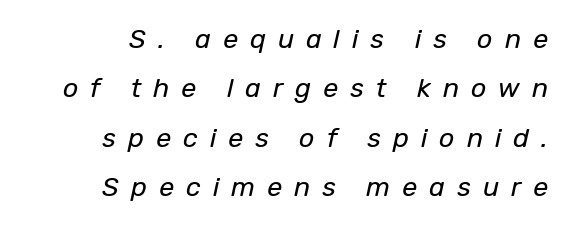
The image shows 27 px text type, italic (leaning right); set right-aligned, line spacing 1.83x, unusually wide letter spacing (+0.44 em), not underlined.
